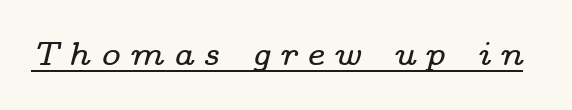
Q: Is the text italic (slanted)? A: Yes, it leans right by about 14 degrees.
Q: Is the typeface a serif or a sans-serif typeface? A: Serif.
Q: Is the text underlined? A: Yes.
Q: Is the spacing between letters normal or unusually wide? A: Unusually wide.
Q: Width (condensed, normal, or wide)? A: Wide.
Q: Stroke contrast? A: Low.
Q: x-height? A: Medium.
Q: Monospaced? A: No.
